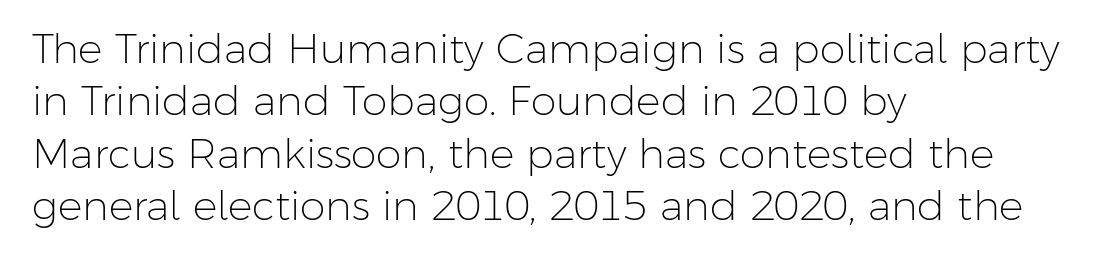
{"serif": "no", "italic": "no", "bold": "no", "weight": "light", "width": "normal", "stroke_contrast": "low", "x_height": "medium", "monospaced": "no", "underline": "no", "align": "left", "line_spacing": "normal", "line_spacing_ratio": 1.28, "letter_spacing": "normal", "letter_spacing_em": 0.0, "glyph_px": 41}
